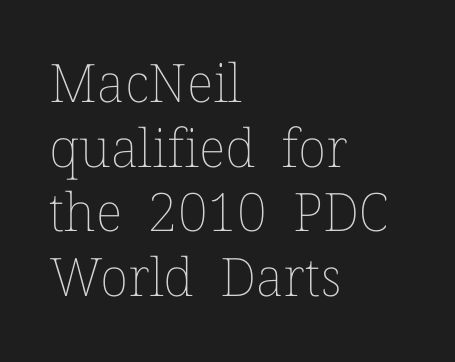
Q: Is the text bold? A: No.
Q: Is the text italic (slanted)? A: No, it is upright.
Q: Is the text underlined? A: No.
Q: How is the paragraph aligned? A: Left-aligned.
Q: Is the spacing between letters normal or unusually wide? A: Normal.
Q: Width (condensed, normal, or wide)? A: Normal.
Q: Stroke contrast? A: Low.
Q: x-height? A: Medium.
Q: Monospaced? A: No.
